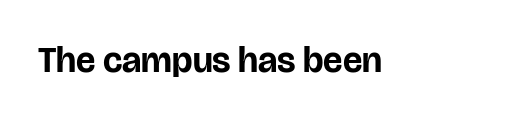
Q: Is the text bold? A: Yes.
Q: Is the text italic (slanted)? A: No, it is upright.
Q: Is the typeface a serif or a sans-serif typeface? A: Sans-serif.
Q: Is the text underlined? A: No.
Q: Is the spacing between letters normal or unusually wide? A: Normal.
Q: Width (condensed, normal, or wide)? A: Normal.
Q: Stroke contrast? A: Low.
Q: x-height? A: Large.
Q: Monospaced? A: No.
